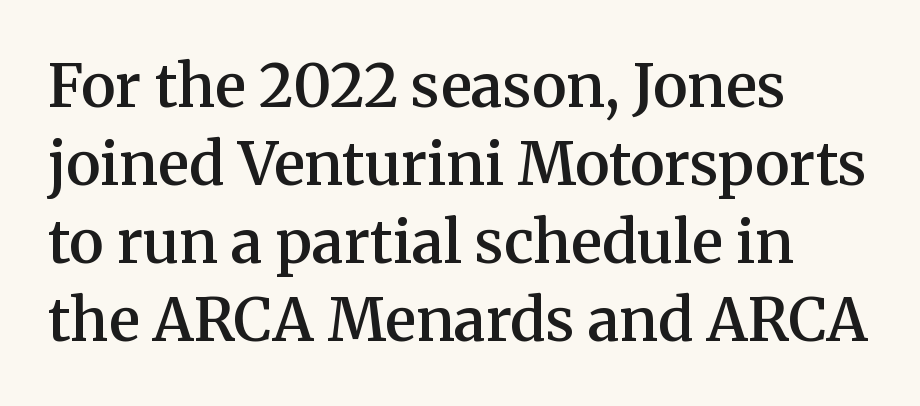
A typesetter would label this face a serif. Spacing verdict: proportional, widths tailored to each character. The rows are spaced the way most documents space them. Layout note: lines flush left. Posture: straight, roman, zero tilt.
